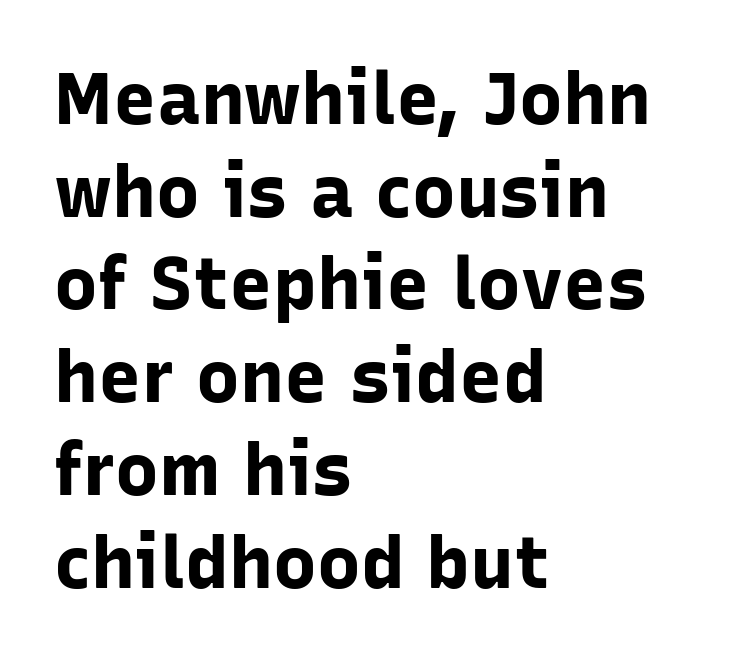
The image shows 73 px bold sans-serif type, upright; set left-aligned, normal line spacing (1.27x), normal letter spacing, not underlined; low stroke contrast and a medium x-height.
